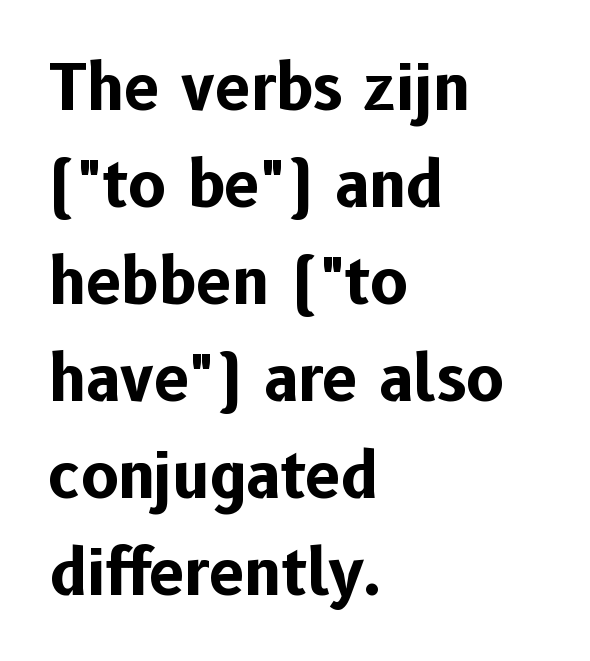
Q: Is the text bold? A: Yes.
Q: Is the text italic (slanted)? A: No, it is upright.
Q: Is the typeface a serif or a sans-serif typeface? A: Sans-serif.
Q: Is the text underlined? A: No.
Q: How is the paragraph aligned? A: Left-aligned.
Q: Is the spacing between letters normal or unusually wide? A: Normal.
Q: Is the spacing between lines tight, normal or loose? A: Normal.
Q: Width (condensed, normal, or wide)? A: Normal.
Q: Stroke contrast? A: Low.
Q: x-height? A: Medium.
Q: Monospaced? A: No.
